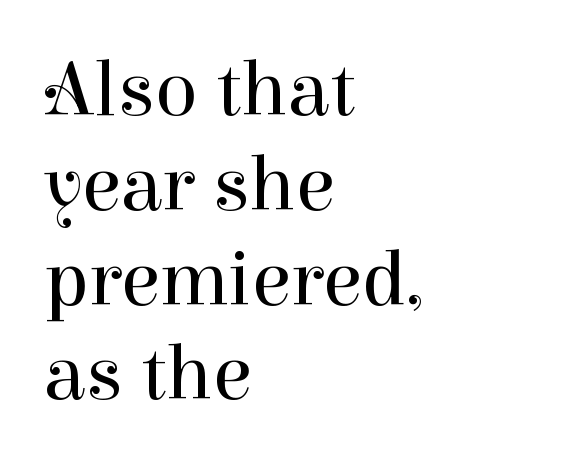
The image shows 79 px regular-weight serif type, upright; set left-aligned, line spacing 1.2x, normal letter spacing, not underlined; high stroke contrast and a medium x-height.
